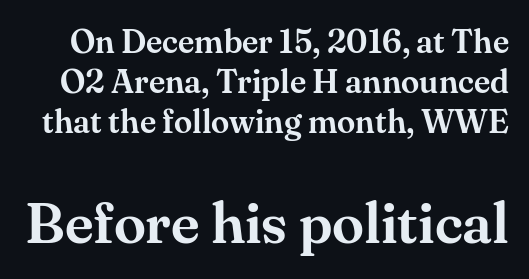
Q: Is the text italic (slanted)? A: No, it is upright.
Q: Is the typeface a serif or a sans-serif typeface? A: Serif.
Q: Is the text underlined? A: No.
Q: Is the spacing between letters normal or unusually wide? A: Normal.
Q: Which block of text is set in a larger size, the first (top) or the second (bottom)? A: The second (bottom) one.
Q: Width (condensed, normal, or wide)? A: Normal.
Q: Stroke contrast? A: Medium.
Q: x-height? A: Small.
Q: Monospaced? A: No.
